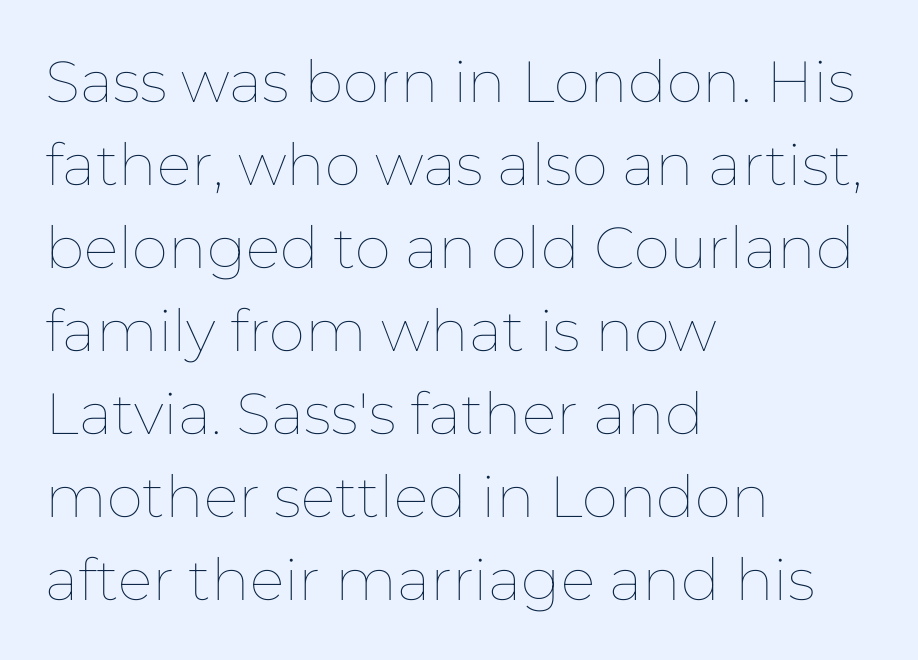
Q: Is the text bold? A: No.
Q: Is the text italic (slanted)? A: No, it is upright.
Q: Is the text underlined? A: No.
Q: How is the paragraph aligned? A: Left-aligned.
Q: Is the spacing between letters normal or unusually wide? A: Normal.
Q: Is the spacing between lines tight, normal or loose? A: Normal.
Q: Width (condensed, normal, or wide)? A: Normal.
Q: Stroke contrast? A: Low.
Q: x-height? A: Medium.
Q: Monospaced? A: No.
